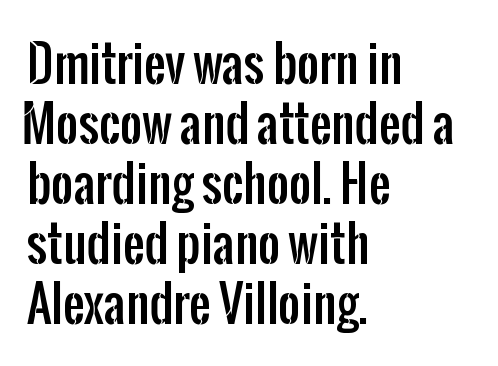
Q: Is the text italic (slanted)? A: No, it is upright.
Q: Is the typeface a serif or a sans-serif typeface? A: Sans-serif.
Q: Is the text underlined? A: No.
Q: How is the paragraph aligned? A: Left-aligned.
Q: Is the spacing between letters normal or unusually wide? A: Normal.
Q: Is the spacing between lines tight, normal or loose? A: Normal.
Q: Width (condensed, normal, or wide)? A: Condensed.
Q: Stroke contrast? A: Low.
Q: x-height? A: Medium.
Q: Monospaced? A: No.
